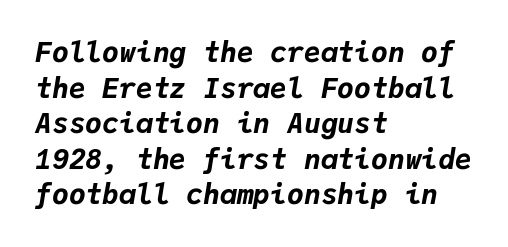
The image shows 28 px bold type, italic (leaning right), monospaced; set left-aligned, normal line spacing (1.27x), normal letter spacing, not underlined; low stroke contrast and a medium x-height.
